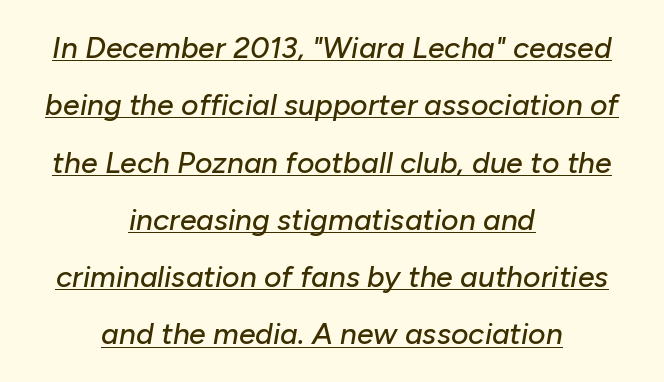
There is no visible air inserted between adjacent glyphs. A rule runs beneath these lines of type. The block of text is sparse from top to bottom, with ample space between rows. The lines are quadded center.
